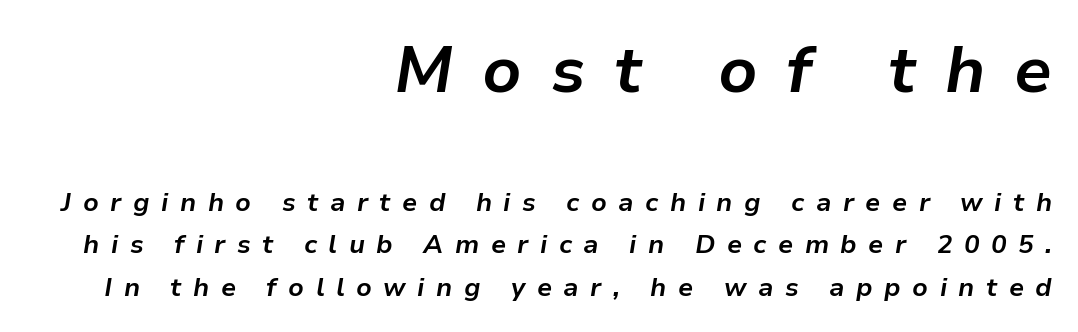
Q: Is the text bold? A: Yes.
Q: Is the text italic (slanted)? A: Yes, it leans right by about 9 degrees.
Q: Is the text underlined? A: No.
Q: How is the paragraph aligned? A: Right-aligned.
Q: Is the spacing between letters normal or unusually wide? A: Unusually wide.
Q: Is the spacing between lines tight, normal or loose? A: Normal.
Q: Which block of text is set in a larger size, the first (top) or the second (bottom)? A: The first (top) one.
Q: Width (condensed, normal, or wide)? A: Normal.
Q: Stroke contrast? A: Low.
Q: x-height? A: Medium.
Q: Monospaced? A: No.
